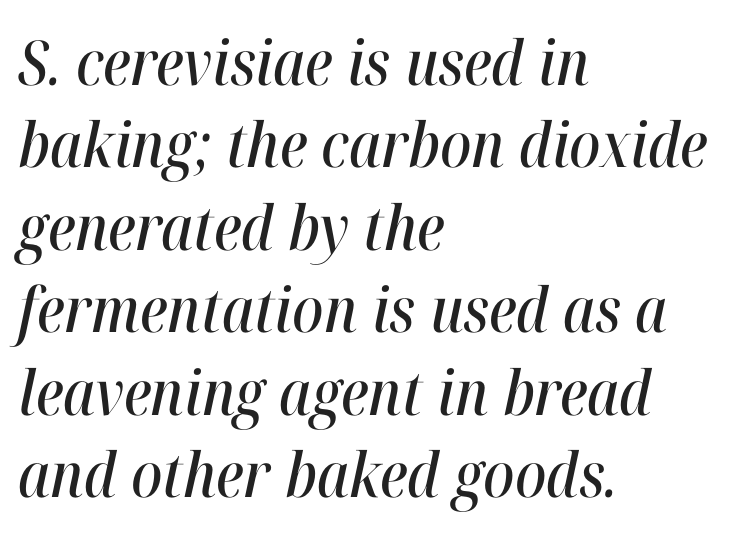
The image shows 62 px condensed type, italic (leaning right); set left-aligned, normal line spacing (1.33x), normal letter spacing, not underlined; high stroke contrast and a medium x-height.
